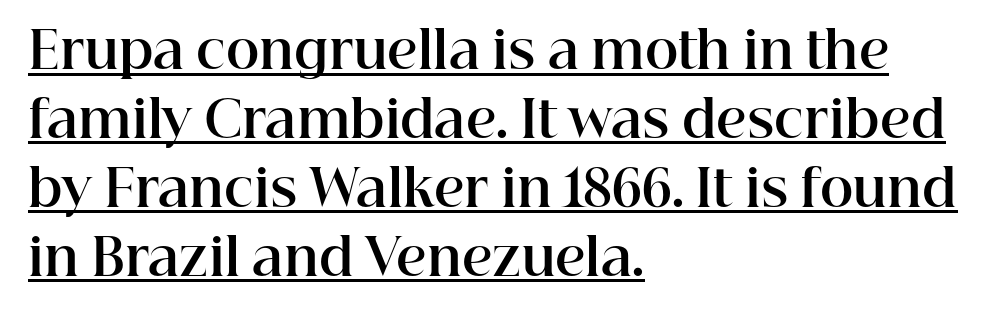
Is there much room between lines? A standard amount, neither cramped nor airy. The tracking reads as untouched default to a designer's eye. Each letter's strokes conclude with small projecting serifs. Proportional: the letters do not fall into vertical columns.
